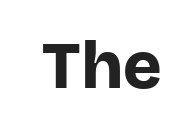
Here the designer chose a conventional face with non-uniform glyph widths. Weight: bold. Glance below the letters and you will spot only blank space. You can tell it's not italic because the verticals are truly vertical. This rendering leaves character spacing at its baseline value.
